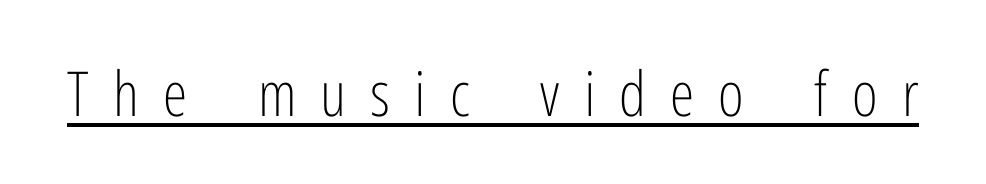
The image shows 62 px light, condensed sans-serif type, upright; set unusually wide letter spacing (+0.39 em), underlined; low stroke contrast and a medium x-height.
